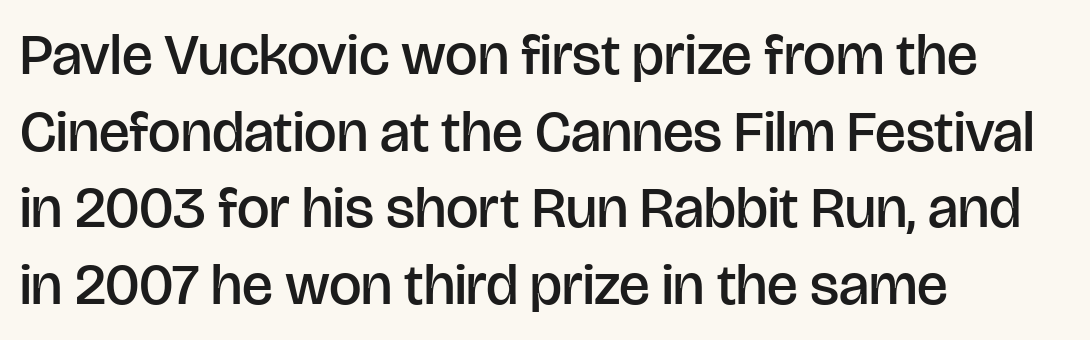
The image shows 58 px semibold sans-serif type, upright; set left-aligned, normal line spacing (1.32x), normal letter spacing, not underlined; low stroke contrast and a large x-height.
